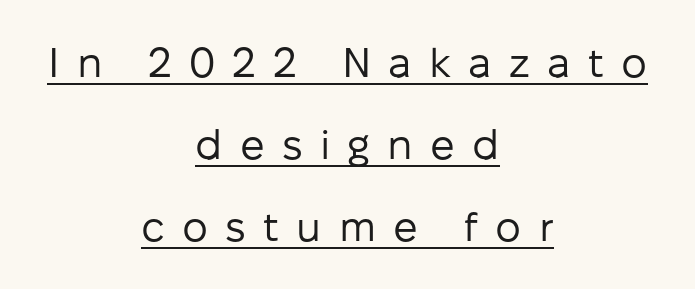
Q: Is the text bold? A: No.
Q: Is the text italic (slanted)? A: No, it is upright.
Q: Is the typeface a serif or a sans-serif typeface? A: Sans-serif.
Q: Is the text underlined? A: Yes.
Q: How is the paragraph aligned? A: Centered.
Q: Is the spacing between letters normal or unusually wide? A: Unusually wide.
Q: Is the spacing between lines tight, normal or loose? A: Loose.
Q: Width (condensed, normal, or wide)? A: Normal.
Q: Stroke contrast? A: Low.
Q: x-height? A: Medium.
Q: Monospaced? A: No.
